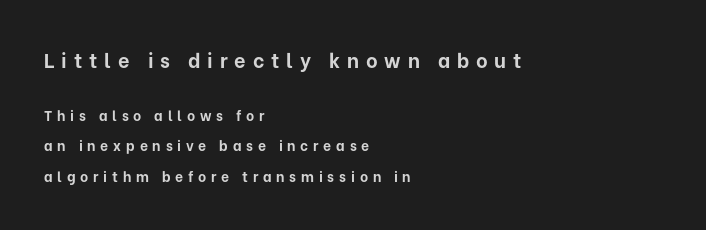
{"italic": "no", "bold": "yes", "underline": "no", "align": "left", "line_spacing": "loose", "line_spacing_ratio": 2.18, "letter_spacing": "wide", "letter_spacing_em": 0.34, "larger_block": "first", "size_ratio": 1.43, "glyph_px": 20}
